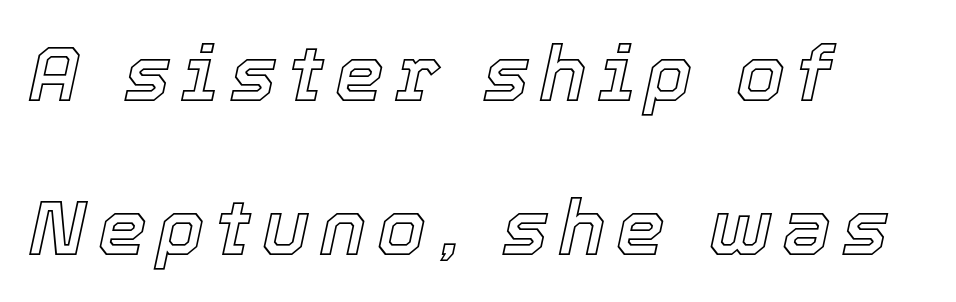
{"italic": "yes", "lean": "right", "slant_degrees": 12, "width": "normal", "x_height": "medium", "monospaced": "no", "underline": "no", "align": "left", "line_spacing": "loose", "line_spacing_ratio": 1.98, "glyph_px": 78}
